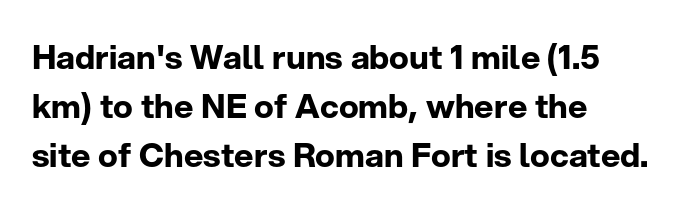
{"serif": "no", "italic": "no", "bold": "yes", "weight": "bold", "width": "normal", "stroke_contrast": "low", "x_height": "medium", "monospaced": "no", "underline": "no", "align": "left", "line_spacing": "normal", "line_spacing_ratio": 1.49, "letter_spacing": "normal", "letter_spacing_em": 0.0, "glyph_px": 33}
